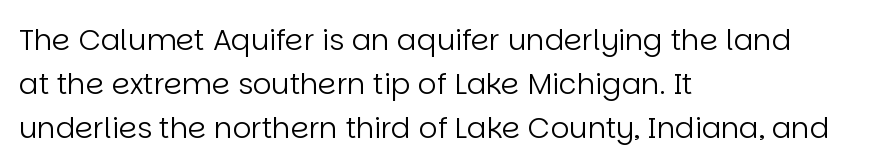
The image shows 29 px regular-weight sans-serif type, upright; set left-aligned, normal line spacing (1.51x), normal letter spacing, not underlined; low stroke contrast and a large x-height.
